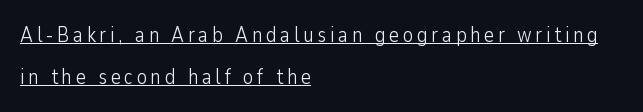
{"italic": "no", "bold": "no", "underline": "yes", "align": "left", "line_spacing": "loose", "line_spacing_ratio": 1.99, "glyph_px": 21}
